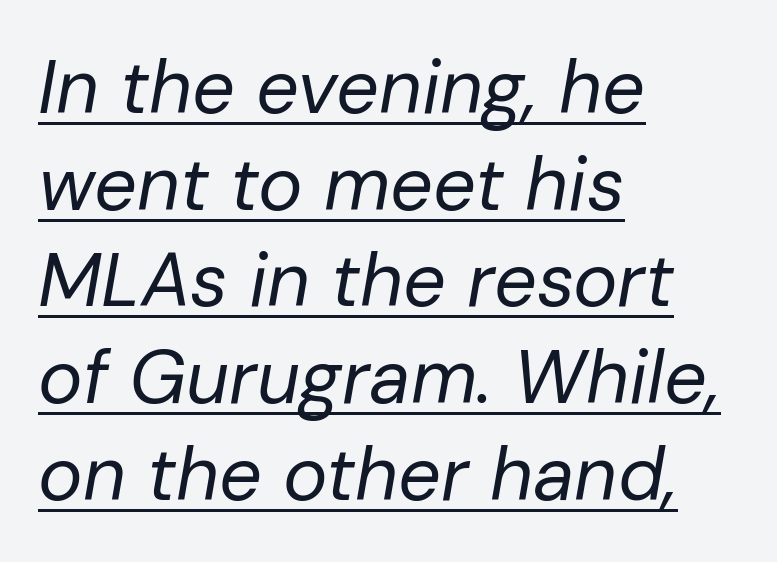
The image shows 75 px regular-weight type, italic (leaning right); set left-aligned, normal line spacing (1.29x), normal letter spacing, underlined; low stroke contrast and a medium x-height.
